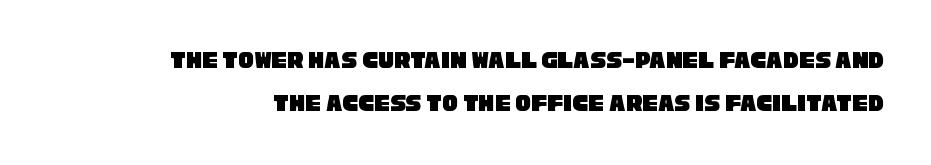
The image shows 26 px text type; set normal line spacing (1.66x), normal letter spacing, not underlined.
